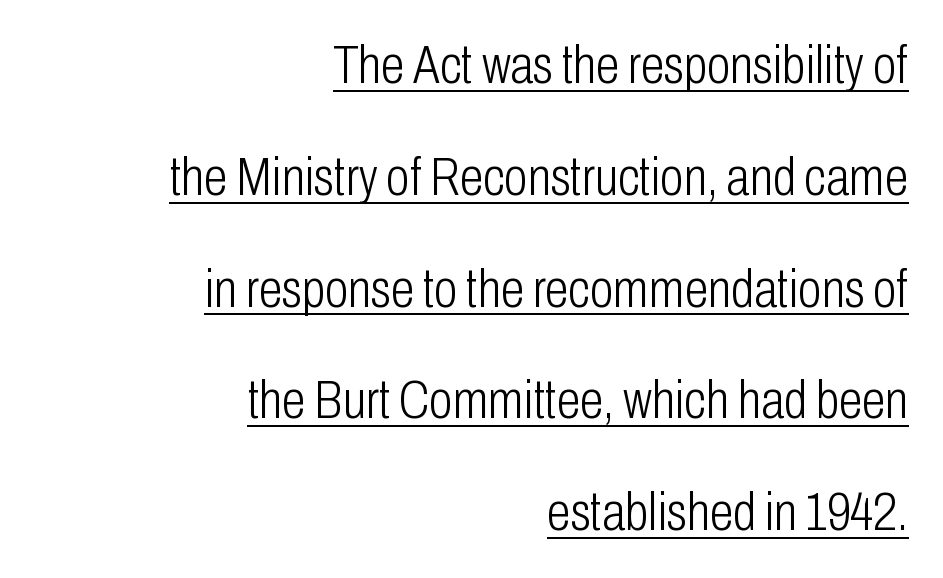
The image shows 54 px light, condensed sans-serif type, upright; set right-aligned, loose line spacing (2.07x), normal letter spacing, underlined; low stroke contrast and a medium x-height.
